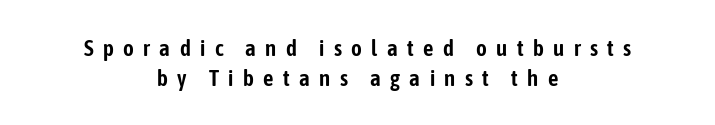
Horizontal alignment here is central, giving a formal, balanced look. Substantial extra tracking has been applied to these lines. Vertically, the passage feels balanced, rows spaced as you'd expect. Just letters on the line, the space beneath them empty.
